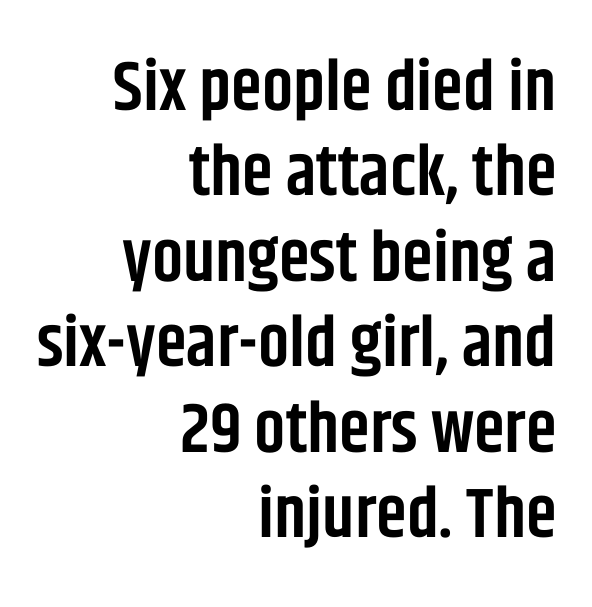
{"serif": "no", "italic": "no", "bold": "semi", "weight": "semibold", "width": "condensed", "stroke_contrast": "low", "x_height": "large", "monospaced": "no", "underline": "no", "align": "right", "line_spacing_ratio": 1.22, "letter_spacing": "normal", "letter_spacing_em": 0.0, "glyph_px": 70}
